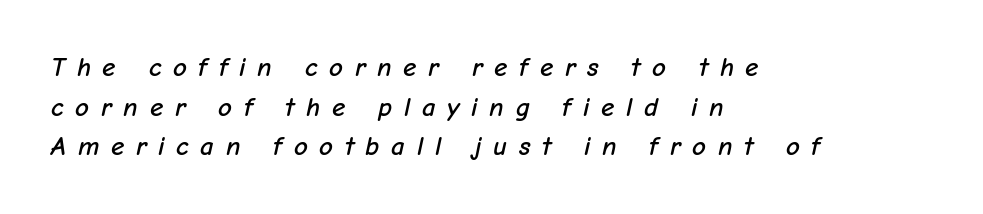
This rendering widens character spacing well past its baseline value. Compared with typical paragraphs, the rows here are spaced about the same. Each line starts at the same left margin while the right side varies. It's the slanting kind of type. Underline: absent.
